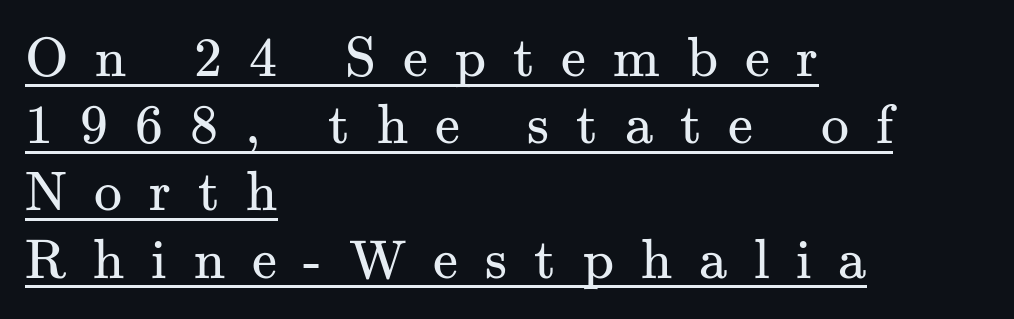
Q: Is the text bold? A: No.
Q: Is the text italic (slanted)? A: No, it is upright.
Q: Is the typeface a serif or a sans-serif typeface? A: Serif.
Q: Is the text underlined? A: Yes.
Q: How is the paragraph aligned? A: Left-aligned.
Q: Is the spacing between letters normal or unusually wide? A: Unusually wide.
Q: Width (condensed, normal, or wide)? A: Normal.
Q: Stroke contrast? A: Medium.
Q: x-height? A: Small.
Q: Monospaced? A: No.
